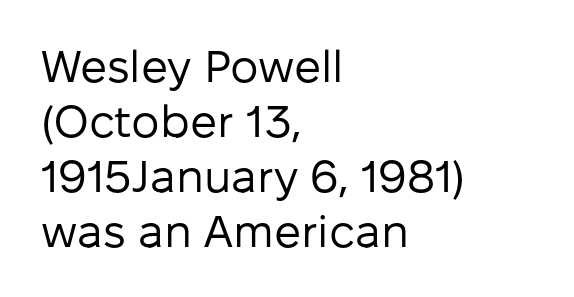
Q: Is the text bold? A: No.
Q: Is the text italic (slanted)? A: No, it is upright.
Q: Is the typeface a serif or a sans-serif typeface? A: Sans-serif.
Q: Is the text underlined? A: No.
Q: How is the paragraph aligned? A: Left-aligned.
Q: Is the spacing between letters normal or unusually wide? A: Normal.
Q: Width (condensed, normal, or wide)? A: Normal.
Q: Stroke contrast? A: Low.
Q: x-height? A: Medium.
Q: Monospaced? A: No.
